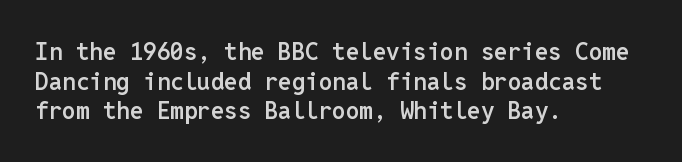
Q: Is the text bold? A: Semi-bold.
Q: Is the text italic (slanted)? A: No, it is upright.
Q: Is the text underlined? A: No.
Q: How is the paragraph aligned? A: Left-aligned.
Q: Is the spacing between letters normal or unusually wide? A: Normal.
